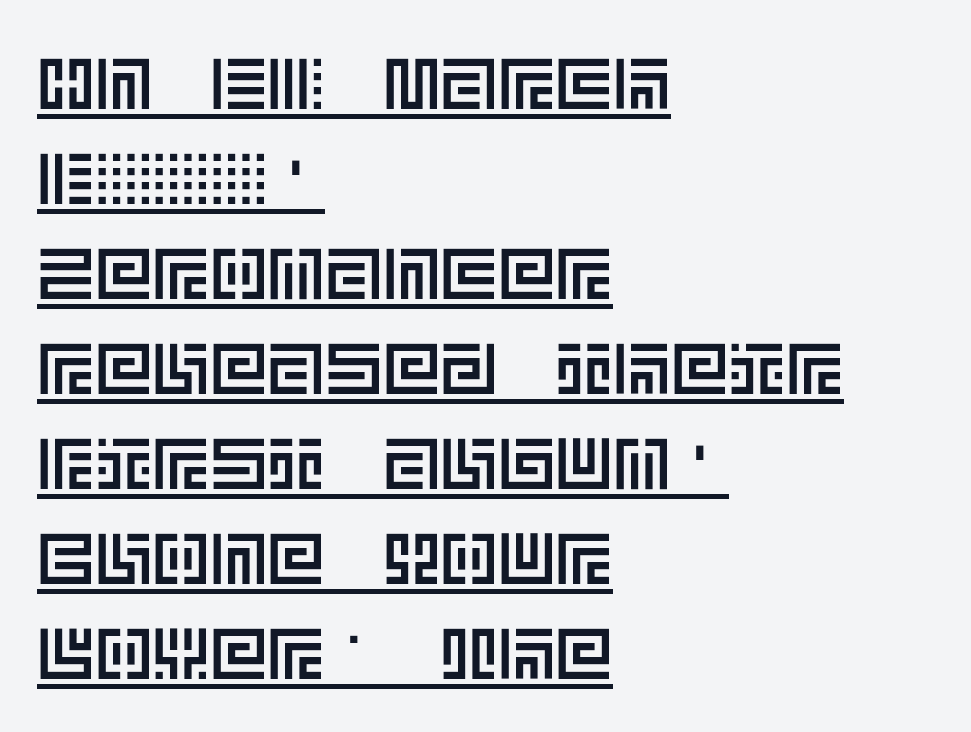
The image shows 72 px text type, upright; set left-aligned, normal line spacing (1.32x), normal letter spacing, underlined; a large x-height.
